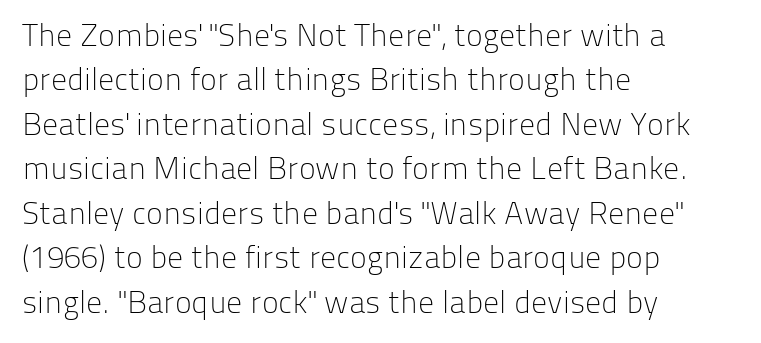
The image shows 32 px light sans-serif type, upright; set left-aligned, normal line spacing (1.39x), normal letter spacing, not underlined; low stroke contrast and a medium x-height.
